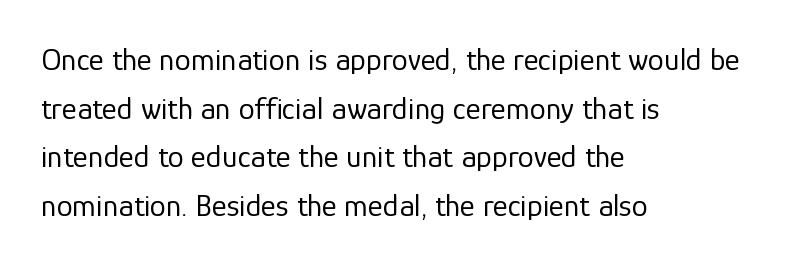
Q: Is the text bold? A: No.
Q: Is the text italic (slanted)? A: No, it is upright.
Q: Is the typeface a serif or a sans-serif typeface? A: Sans-serif.
Q: Is the text underlined? A: No.
Q: How is the paragraph aligned? A: Left-aligned.
Q: Is the spacing between letters normal or unusually wide? A: Normal.
Q: Is the spacing between lines tight, normal or loose? A: Normal.
Q: Width (condensed, normal, or wide)? A: Normal.
Q: Stroke contrast? A: Low.
Q: x-height? A: Medium.
Q: Monospaced? A: No.
